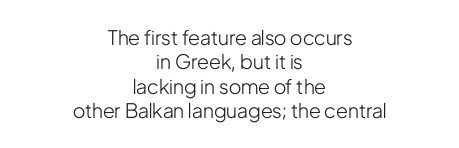
Q: Is the text bold? A: No.
Q: Is the text italic (slanted)? A: No, it is upright.
Q: Is the text underlined? A: No.
Q: How is the paragraph aligned? A: Centered.
Q: Is the spacing between letters normal or unusually wide? A: Normal.
